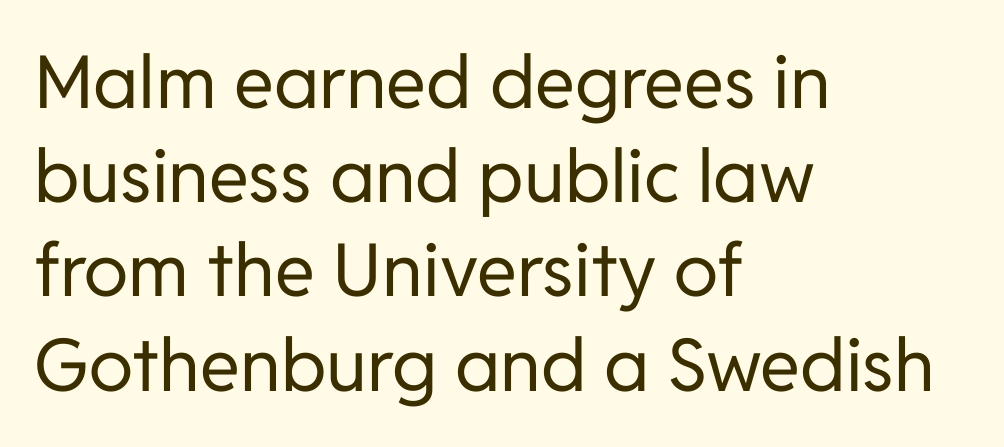
Q: Is the text bold? A: No.
Q: Is the text italic (slanted)? A: No, it is upright.
Q: Is the typeface a serif or a sans-serif typeface? A: Sans-serif.
Q: Is the text underlined? A: No.
Q: How is the paragraph aligned? A: Left-aligned.
Q: Is the spacing between letters normal or unusually wide? A: Normal.
Q: Is the spacing between lines tight, normal or loose? A: Normal.
Q: Width (condensed, normal, or wide)? A: Normal.
Q: Stroke contrast? A: Low.
Q: x-height? A: Medium.
Q: Monospaced? A: No.
